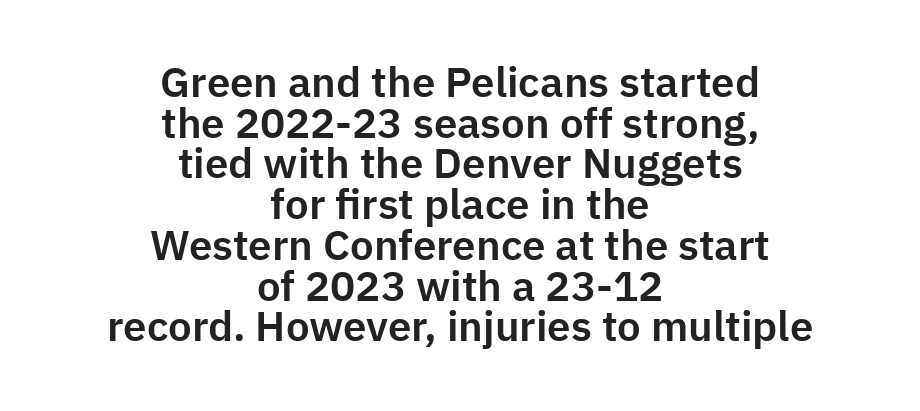
Q: Is the text italic (slanted)? A: No, it is upright.
Q: Is the typeface a serif or a sans-serif typeface? A: Sans-serif.
Q: Is the text underlined? A: No.
Q: How is the paragraph aligned? A: Centered.
Q: Is the spacing between letters normal or unusually wide? A: Normal.
Q: Is the spacing between lines tight, normal or loose? A: Tight.
Q: Width (condensed, normal, or wide)? A: Normal.
Q: Stroke contrast? A: Low.
Q: x-height? A: Medium.
Q: Monospaced? A: No.
